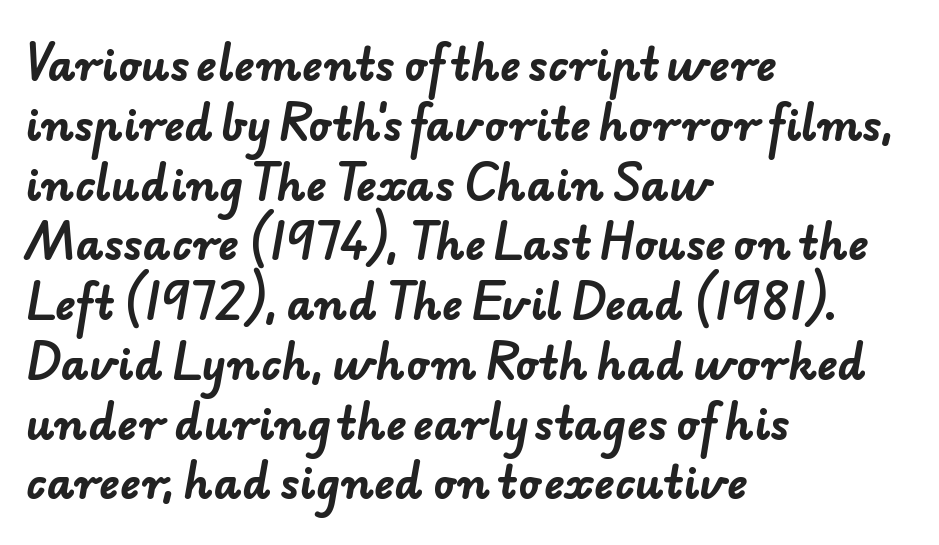
This rendering employs a face without finishing strokes, i.e., a sans-serif. Letter spacing: default. The strokes are fattened all the way to bold. A clean baseline with only descenders dipping below it. These lines sit exactly where default settings would place them.
